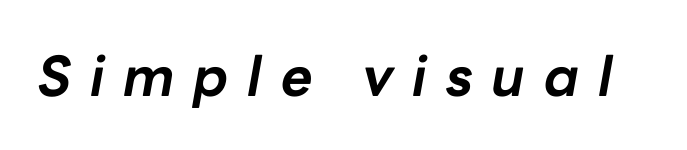
The image shows 55 px bold type, italic (leaning right); set unusually wide letter spacing (+0.34 em), not underlined; low stroke contrast and a medium x-height.
